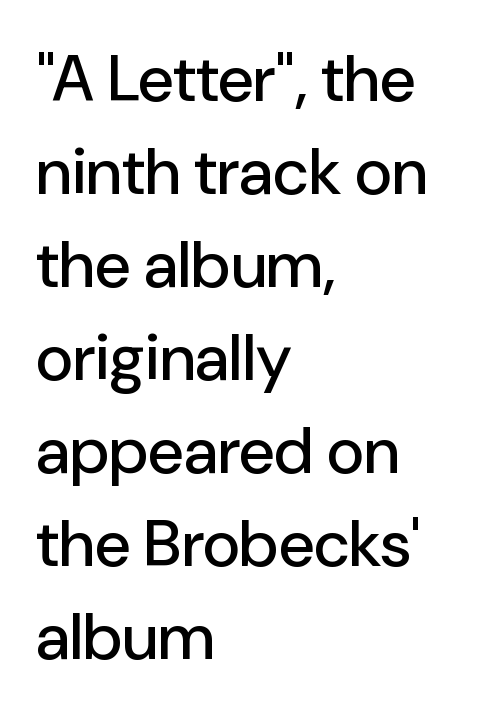
{"serif": "no", "italic": "no", "width": "normal", "stroke_contrast": "low", "x_height": "medium", "monospaced": "no", "underline": "no", "align": "left", "line_spacing": "normal", "line_spacing_ratio": 1.43, "letter_spacing": "normal", "letter_spacing_em": 0.0, "glyph_px": 65}
